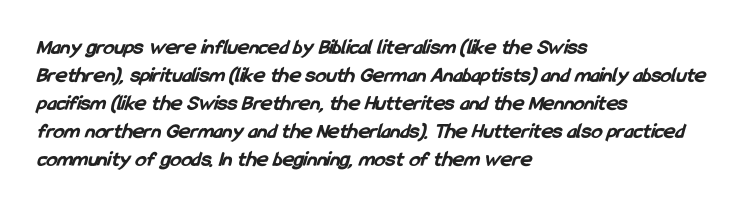
The setting favours the left margin, as ordinary paragraphs usually do. Students, this is bold: see how much ink each stroke carries. The type is set solid horizontally, with unmodified tracking. This rendering features lettering with no underline.
